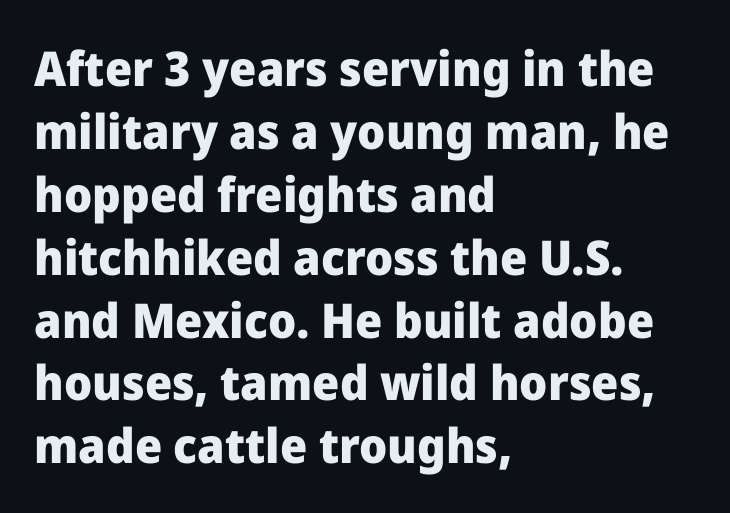
{"serif": "no", "italic": "no", "bold": "yes", "weight": "heavy", "width": "normal", "stroke_contrast": "low", "x_height": "medium", "monospaced": "no", "underline": "no", "align": "left", "line_spacing": "normal", "line_spacing_ratio": 1.31, "letter_spacing": "normal", "letter_spacing_em": 0.0, "glyph_px": 48}
